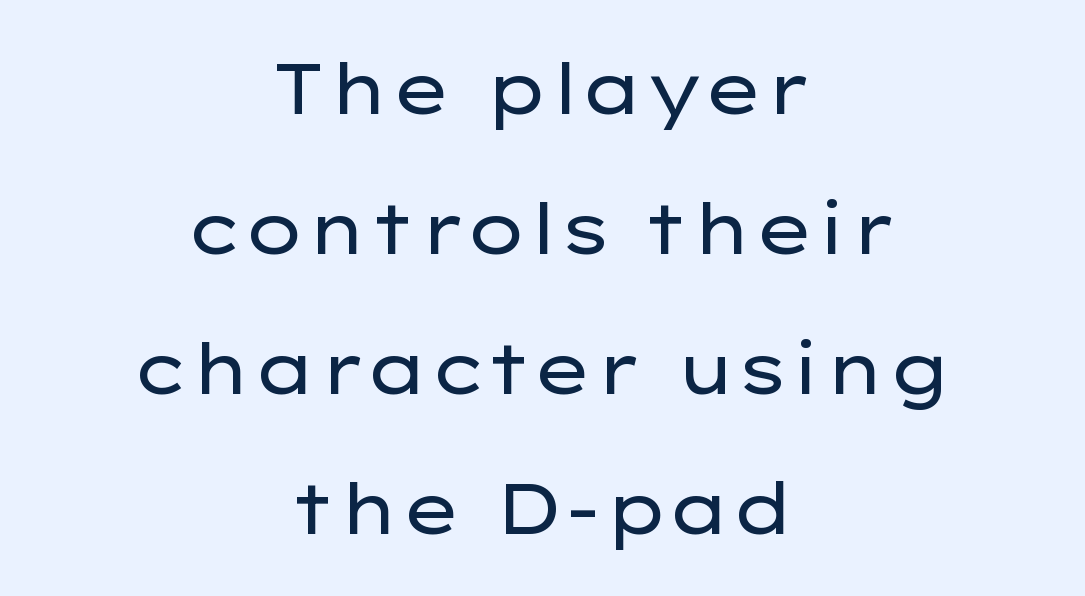
The image shows 70 px regular-weight, wide sans-serif type, upright; set centered, loose line spacing (2.0x), normal letter spacing, not underlined; low stroke contrast and a medium x-height.
